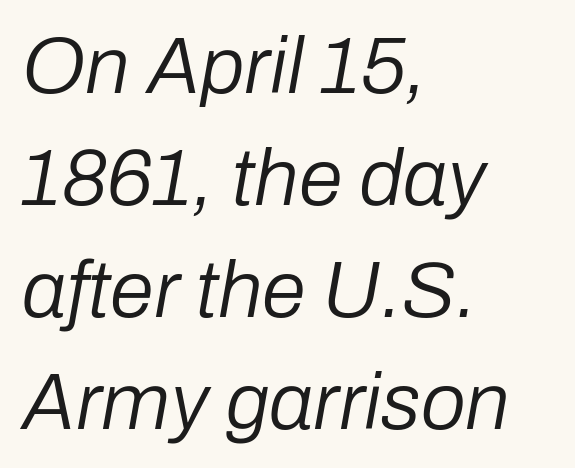
Q: Is the text bold? A: No.
Q: Is the text italic (slanted)? A: Yes, it leans right by about 10 degrees.
Q: Is the text underlined? A: No.
Q: How is the paragraph aligned? A: Left-aligned.
Q: Is the spacing between letters normal or unusually wide? A: Normal.
Q: Is the spacing between lines tight, normal or loose? A: Normal.
Q: Width (condensed, normal, or wide)? A: Normal.
Q: Stroke contrast? A: Low.
Q: x-height? A: Medium.
Q: Monospaced? A: No.
